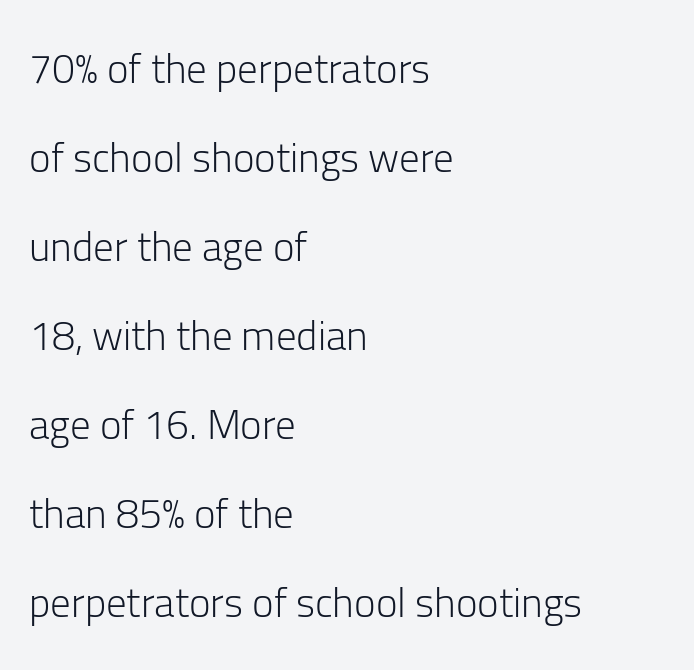
The image shows 41 px light sans-serif type, upright; set left-aligned, loose line spacing (2.17x), normal letter spacing, not underlined; low stroke contrast and a medium x-height.
